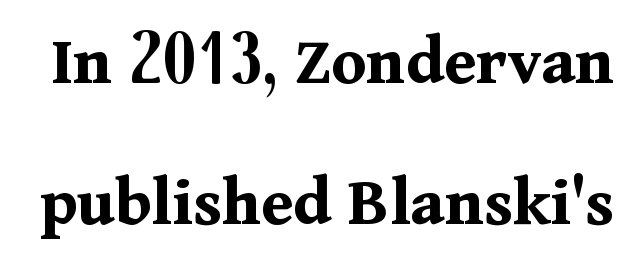
Italic? Not at all — the glyphs are vertical. Default kerning and tracking; the words read as compact shapes. A typesetter would label this face a serif. Varying glyph widths throughout — classic text-font behaviour.
